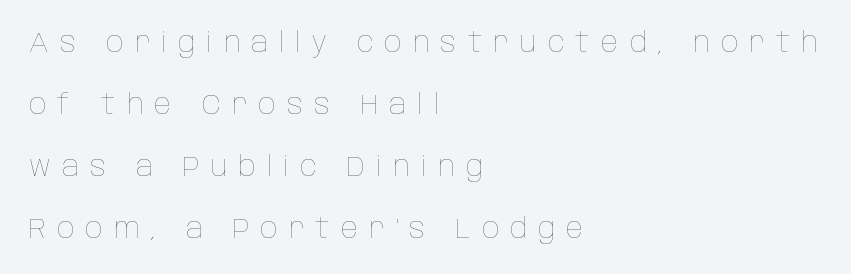
The image shows 28 px thin, condensed type, upright; set left-aligned, loose line spacing (2.21x), unusually wide letter spacing (+0.4 em), not underlined; low stroke contrast and a large x-height.
